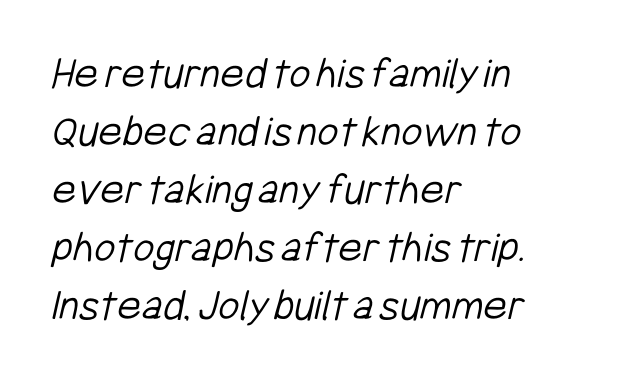
Q: Is the text bold? A: No.
Q: Is the typeface a serif or a sans-serif typeface? A: Sans-serif.
Q: Is the text underlined? A: No.
Q: How is the paragraph aligned? A: Left-aligned.
Q: Is the spacing between letters normal or unusually wide? A: Normal.
Q: Is the spacing between lines tight, normal or loose? A: Normal.
Q: Width (condensed, normal, or wide)? A: Condensed.
Q: Stroke contrast? A: Low.
Q: x-height? A: Medium.
Q: Monospaced? A: No.
